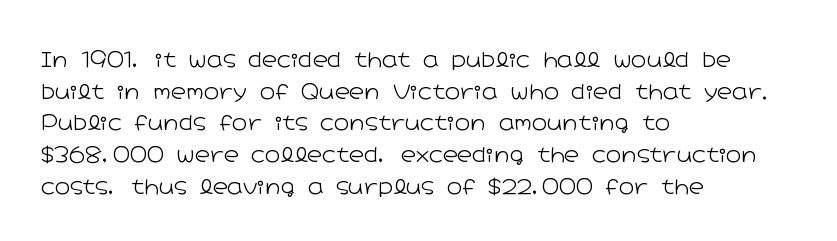
Q: Is the text bold? A: No.
Q: Is the text italic (slanted)? A: No, it is upright.
Q: Is the text underlined? A: No.
Q: How is the paragraph aligned? A: Left-aligned.
Q: Is the spacing between letters normal or unusually wide? A: Normal.
Q: Is the spacing between lines tight, normal or loose? A: Normal.
